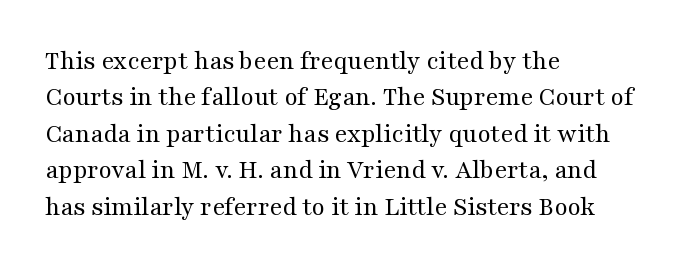
Q: Is the text bold? A: No.
Q: Is the text italic (slanted)? A: No, it is upright.
Q: Is the text underlined? A: No.
Q: How is the paragraph aligned? A: Left-aligned.
Q: Is the spacing between letters normal or unusually wide? A: Normal.
Q: Is the spacing between lines tight, normal or loose? A: Normal.
